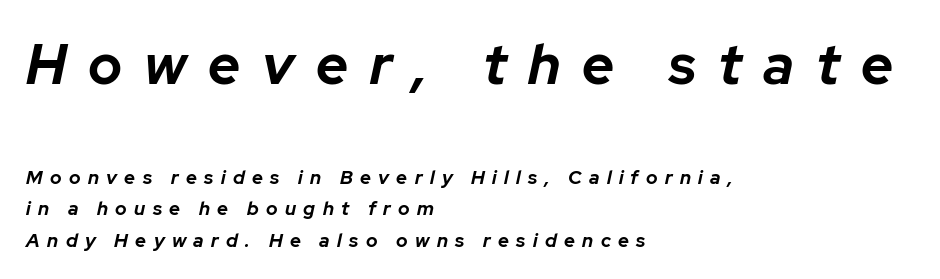
Display-style spreading of the glyphs; the letterfit is very open. The passage shown is not underscored anywhere. Proportional: the letters do not fall into vertical columns. The text carries the slant typical of an italic or oblique font.
